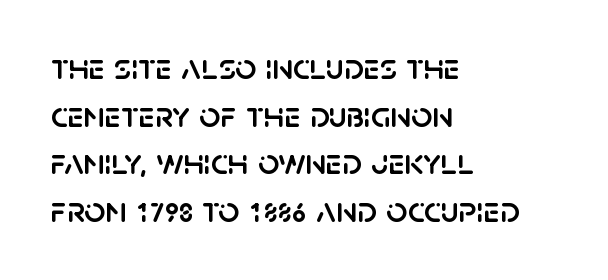
The image shows 37 px sans-serif type, upright; set left-aligned, normal line spacing (1.29x), normal letter spacing, not underlined; low stroke contrast and a large x-height.
